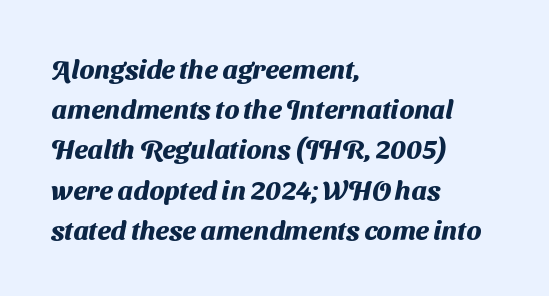
Q: Is the text bold? A: Yes.
Q: Is the text underlined? A: No.
Q: How is the paragraph aligned? A: Left-aligned.
Q: Is the spacing between letters normal or unusually wide? A: Normal.
Q: Is the spacing between lines tight, normal or loose? A: Normal.
